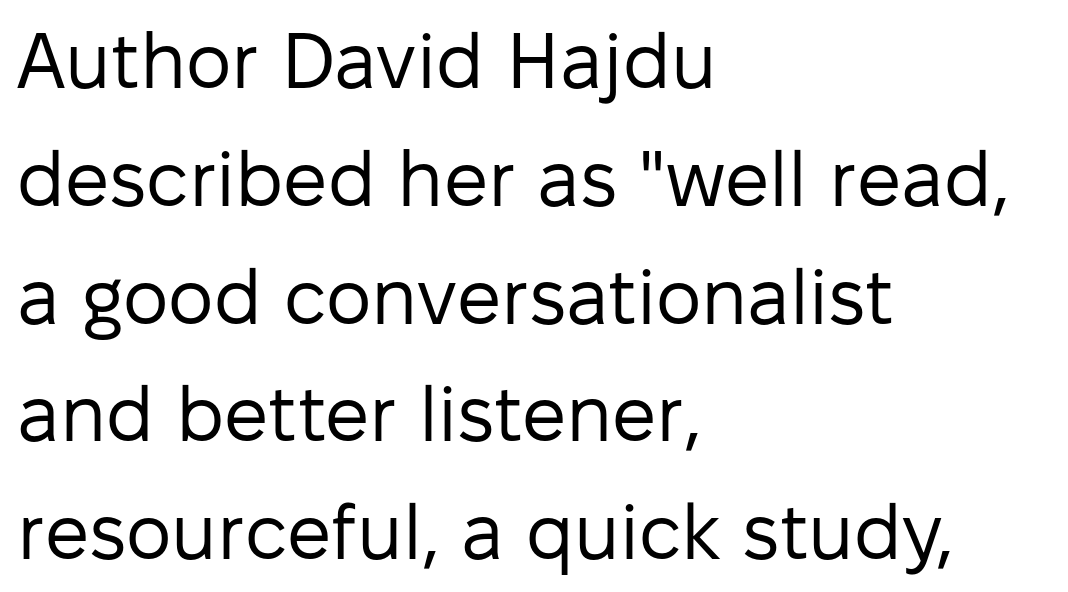
The image shows 78 px regular-weight sans-serif type, upright; set left-aligned, normal line spacing (1.51x), normal letter spacing, not underlined; low stroke contrast and a medium x-height.
